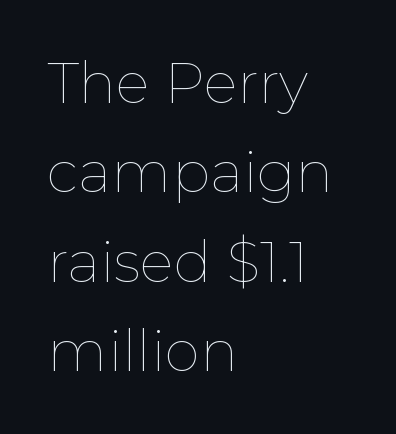
The image shows 57 px thin type, upright; set left-aligned, normal line spacing (1.57x), normal letter spacing, not underlined; low stroke contrast and a medium x-height.
